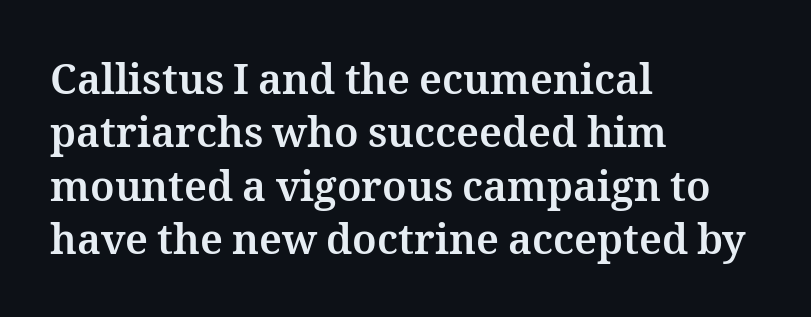
The image shows 41 px bold type, upright; set left-aligned, normal line spacing (1.3x), normal letter spacing, not underlined; medium stroke contrast and a medium x-height.
